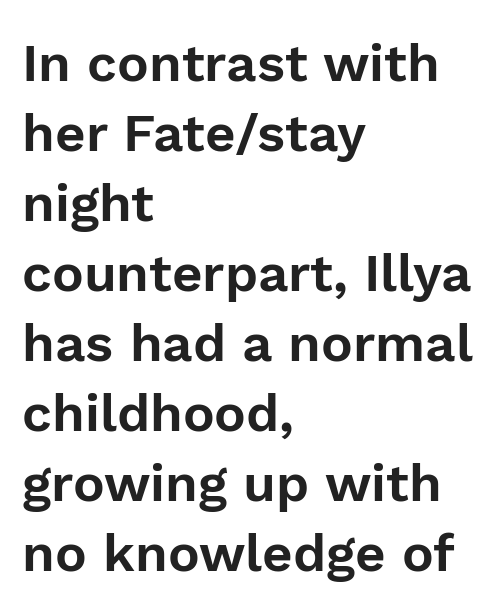
The passage is arranged the way most books set body copy — flush left. This sample uses plain, unmodified letter spacing. Think of a printed novel: that variable character pitch is what you see here. Quick note: not italic, upright. Nothing sits at the stroke ends, so this counts as sans-serif.
